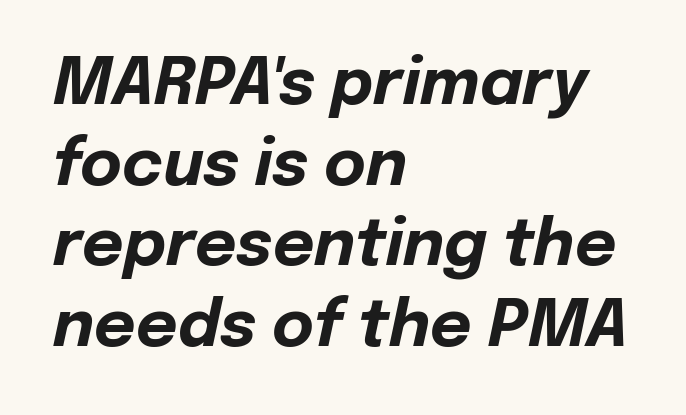
{"italic": "yes", "lean": "right", "slant_degrees": 12, "bold": "yes", "weight": "bold", "width": "normal", "stroke_contrast": "low", "x_height": "medium", "monospaced": "no", "underline": "no", "align": "left", "line_spacing": "normal", "line_spacing_ratio": 1.26, "letter_spacing": "normal", "letter_spacing_em": 0.0, "glyph_px": 64}
